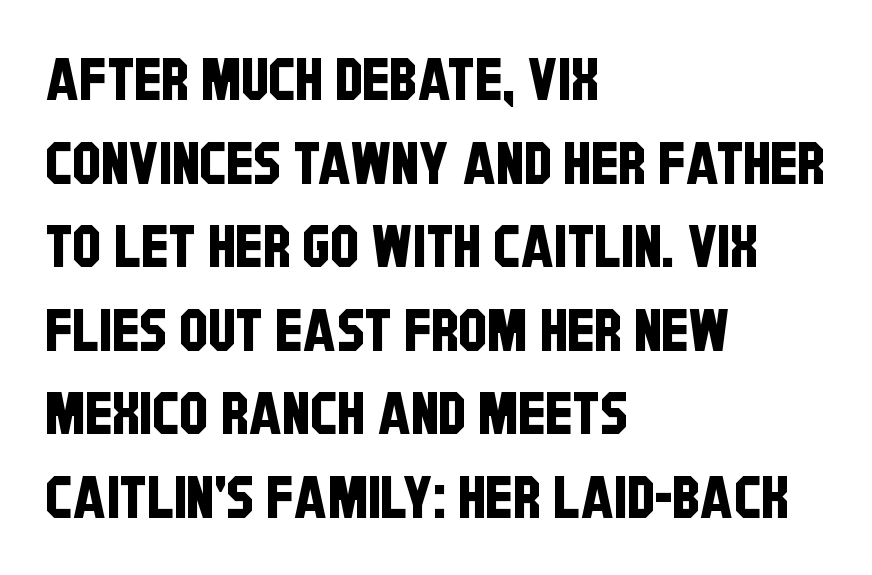
The characters display no serif detailing; their extremities are plain. The line-height multiplier appears to be the usual default. Honestly, there is no underline to notice here at all. Short note: letters normally spaced.
